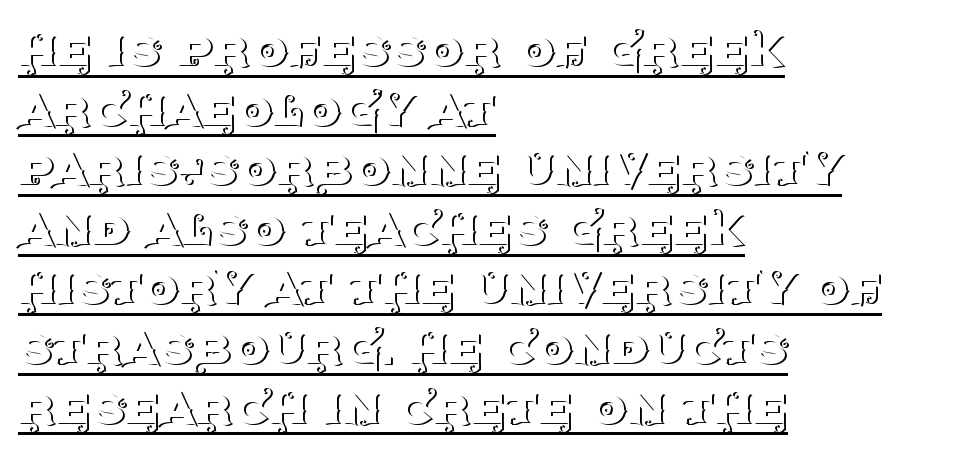
{"serif": "yes", "italic": "no", "bold": "no", "weight": "thin", "width": "normal", "stroke_contrast": "medium", "x_height": "large", "monospaced": "no", "underline": "yes", "align": "left", "line_spacing": "tight", "line_spacing_ratio": 1.01, "letter_spacing": "normal", "letter_spacing_em": 0.0, "glyph_px": 59}
